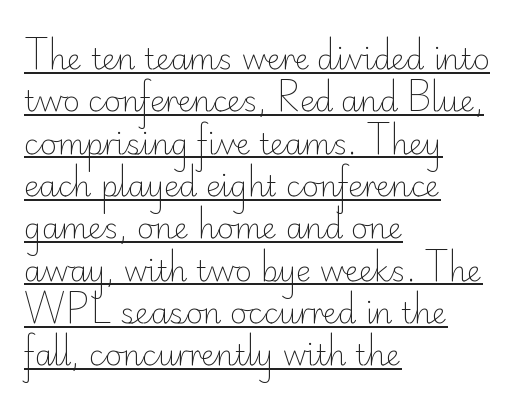
Q: Is the text bold? A: No.
Q: Is the text italic (slanted)? A: No, it is upright.
Q: Is the typeface a serif or a sans-serif typeface? A: Sans-serif.
Q: Is the text underlined? A: Yes.
Q: How is the paragraph aligned? A: Left-aligned.
Q: Is the spacing between letters normal or unusually wide? A: Normal.
Q: Is the spacing between lines tight, normal or loose? A: Normal.
Q: Width (condensed, normal, or wide)? A: Normal.
Q: Stroke contrast? A: Low.
Q: x-height? A: Small.
Q: Monospaced? A: No.
